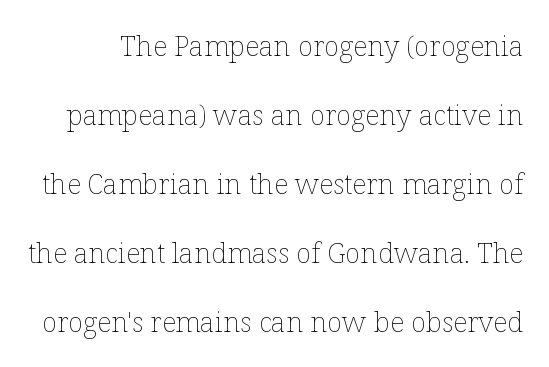
Unmarked baselines from the first word to the last. Does extra space separate the letters? No, they use regular spacing. The passage shown is typed in a proportional face where columns would drift. The type sits square on the baseline with zero lean. Is this a heavy cut? Hardly; it is regular or lighter.
